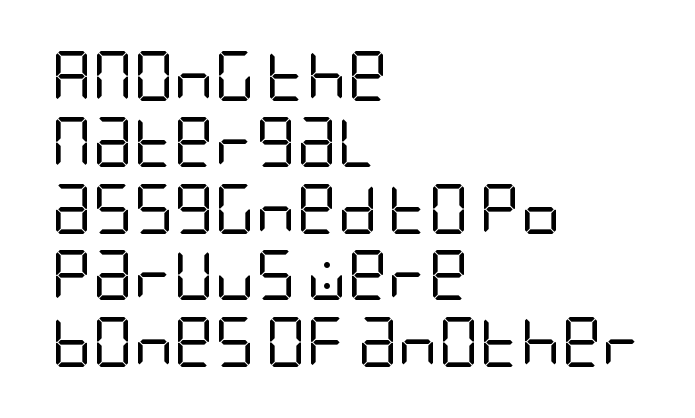
Q: Is the text bold? A: No.
Q: Is the text italic (slanted)? A: No, it is upright.
Q: Is the typeface a serif or a sans-serif typeface? A: Sans-serif.
Q: Is the text underlined? A: No.
Q: How is the paragraph aligned? A: Left-aligned.
Q: Is the spacing between letters normal or unusually wide? A: Normal.
Q: Is the spacing between lines tight, normal or loose? A: Normal.
Q: Width (condensed, normal, or wide)? A: Condensed.
Q: Stroke contrast? A: Low.
Q: x-height? A: Large.
